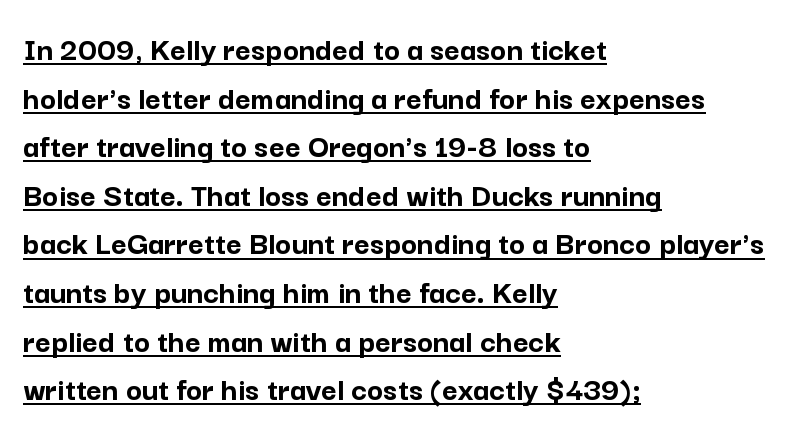
The image shows 34 px semibold sans-serif type, upright; set left-aligned, normal line spacing (1.43x), normal letter spacing, underlined; low stroke contrast and a medium x-height.
